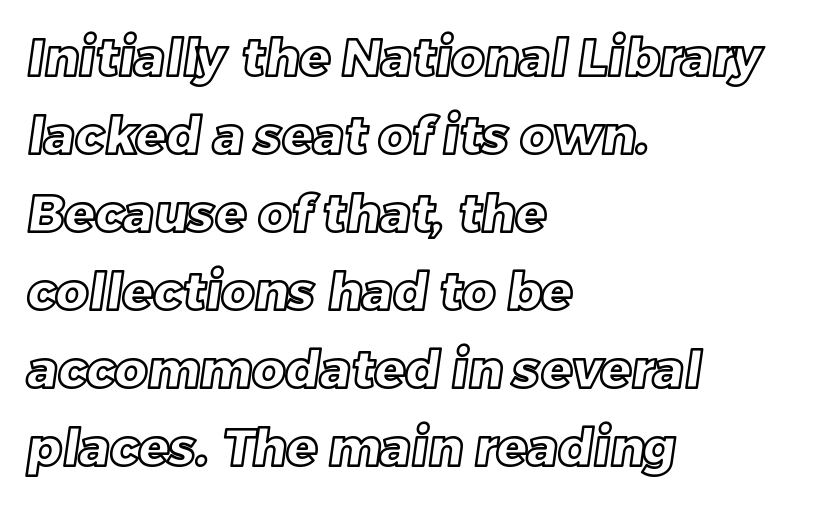
Q: Is the text underlined? A: No.
Q: How is the paragraph aligned? A: Left-aligned.
Q: Is the spacing between letters normal or unusually wide? A: Normal.
Q: Is the spacing between lines tight, normal or loose? A: Normal.
Q: Width (condensed, normal, or wide)? A: Normal.
Q: x-height? A: Large.
Q: Monospaced? A: No.
